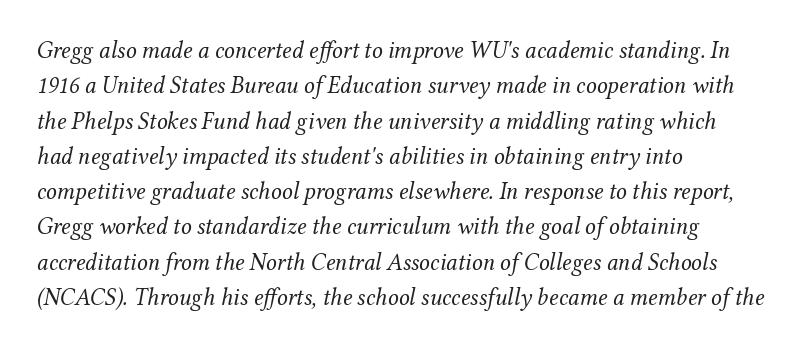
The image shows 24 px text type, italic (leaning right); set left-aligned, normal line spacing (1.47x), normal letter spacing, not underlined.
